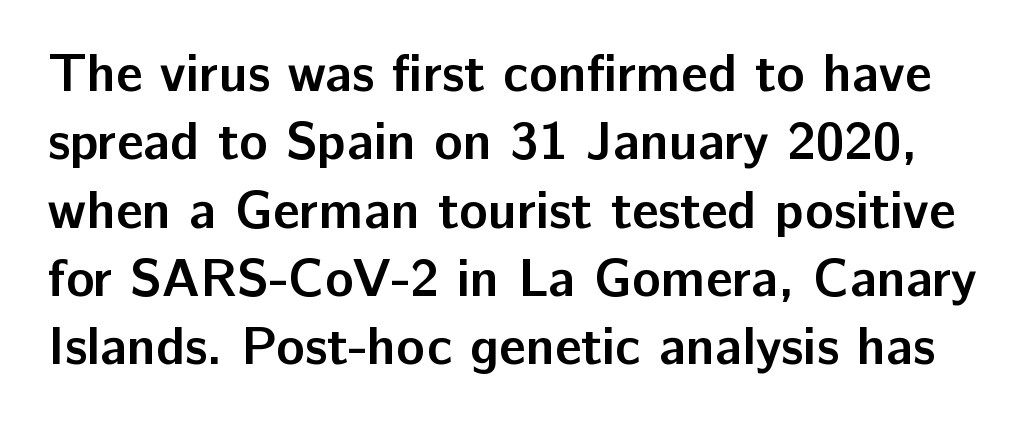
{"serif": "no", "italic": "no", "bold": "yes", "weight": "semibold", "width": "normal", "stroke_contrast": "low", "x_height": "medium", "monospaced": "no", "underline": "no", "line_spacing": "normal", "line_spacing_ratio": 1.29, "letter_spacing": "normal", "letter_spacing_em": 0.0, "glyph_px": 53}
